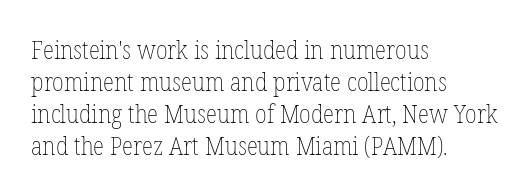
Q: Is the text bold? A: No.
Q: Is the text italic (slanted)? A: No, it is upright.
Q: Is the text underlined? A: No.
Q: How is the paragraph aligned? A: Left-aligned.
Q: Is the spacing between letters normal or unusually wide? A: Normal.
